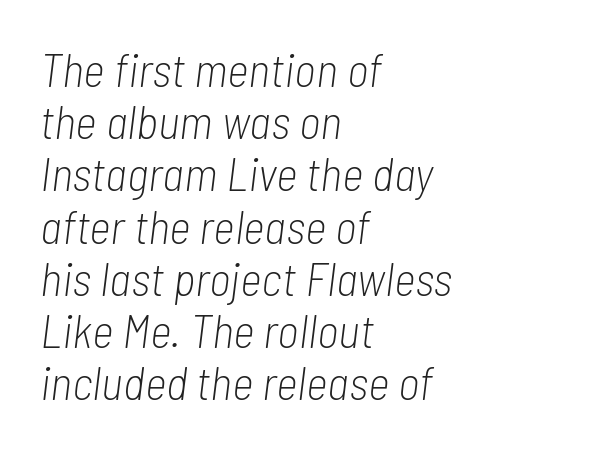
These lines huddle together more closely than default settings would place them. No chunkiness to these letters — they're not bold. Posture: slanted. The space directly below the letters is spotless. The letters advance in unequal steps, a hallmark of proportional type.
